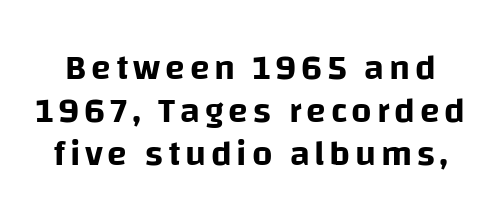
{"serif": "no", "italic": "no", "width": "normal", "stroke_contrast": "low", "x_height": "large", "monospaced": "no", "underline": "no", "line_spacing_ratio": 1.19, "glyph_px": 36}
